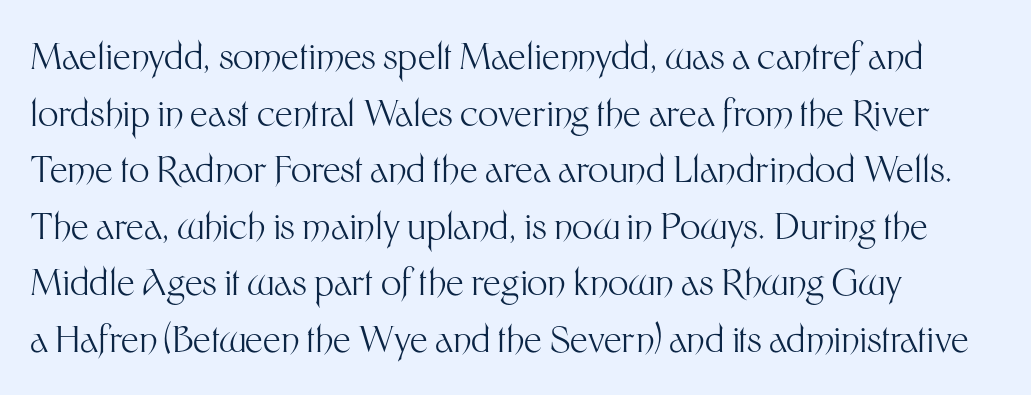
{"serif": "no", "italic": "no", "bold": "no", "weight": "light", "width": "normal", "stroke_contrast": "medium", "x_height": "medium", "monospaced": "no", "underline": "no", "align": "left", "line_spacing": "normal", "line_spacing_ratio": 1.57, "letter_spacing": "normal", "letter_spacing_em": 0.0, "glyph_px": 36}
